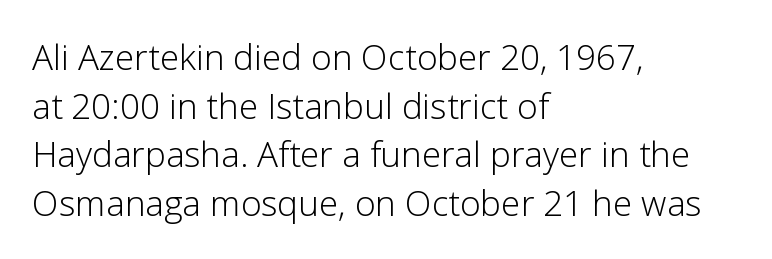
{"serif": "no", "italic": "no", "bold": "no", "weight": "light", "width": "normal", "stroke_contrast": "low", "x_height": "medium", "monospaced": "no", "underline": "no", "align": "left", "line_spacing": "normal", "line_spacing_ratio": 1.39, "letter_spacing": "normal", "letter_spacing_em": 0.0, "glyph_px": 35}
